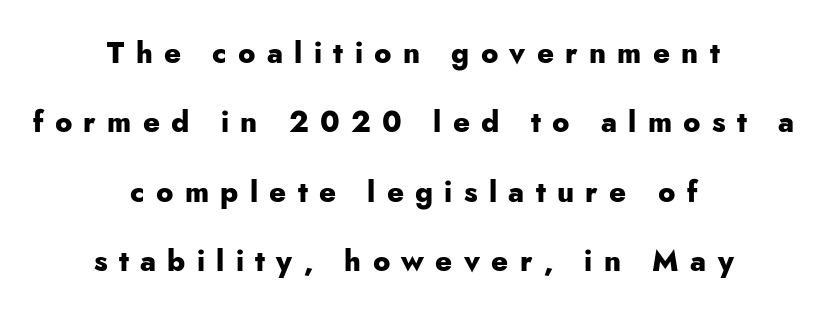
{"serif": "no", "italic": "no", "bold": "yes", "weight": "heavy", "width": "normal", "stroke_contrast": "low", "x_height": "small", "monospaced": "no", "underline": "no", "align": "center", "line_spacing": "loose", "line_spacing_ratio": 2.39, "letter_spacing": "wide", "letter_spacing_em": 0.39, "glyph_px": 29}
